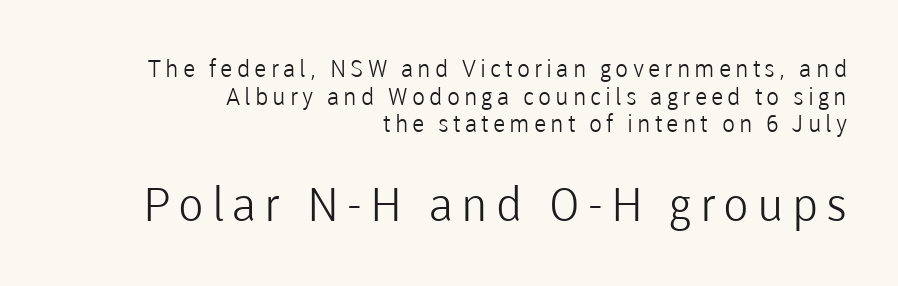
Right-aligned paragraph, ragged on the left. Bare-footed words on every line. The letters look calm and open, with moderate or lighter stems. The characters display no serif detailing; their extremities are plain.
